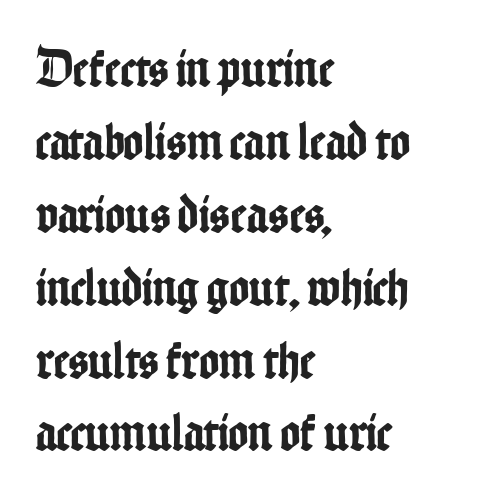
The lines are quadded left. The vertical gap from one line to the next is medium. Letters rest on an invisible, unmarked baseline. Serif or sans? Sans — the stroke terminals are bare. Between one letter and the next there's only the usual sliver of space. Do the characters align in a grid? No, the font is proportional.
